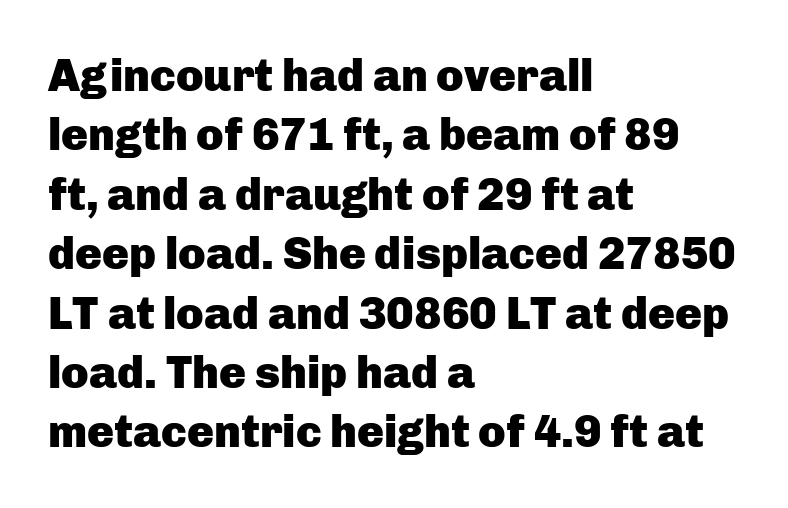
{"serif": "no", "italic": "no", "bold": "yes", "weight": "heavy", "width": "normal", "stroke_contrast": "low", "x_height": "medium", "monospaced": "no", "underline": "no", "align": "left", "line_spacing": "normal", "line_spacing_ratio": 1.32, "letter_spacing": "normal", "letter_spacing_em": 0.0, "glyph_px": 45}
